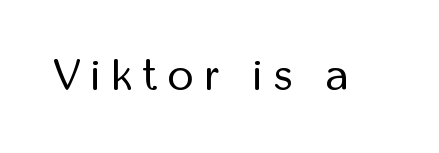
The image shows 44 px regular-weight, condensed sans-serif type, upright; set unusually wide letter spacing (+0.26 em), not underlined; low stroke contrast and a medium x-height.
